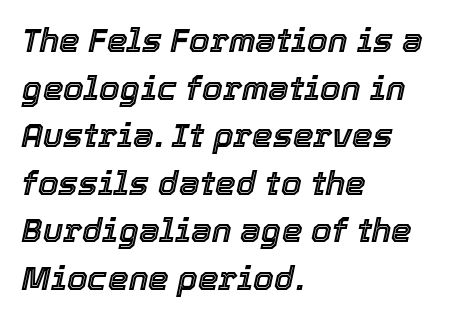
The image shows 33 px text type, italic (leaning right); set left-aligned, normal line spacing (1.44x), normal letter spacing, not underlined; a medium x-height.
